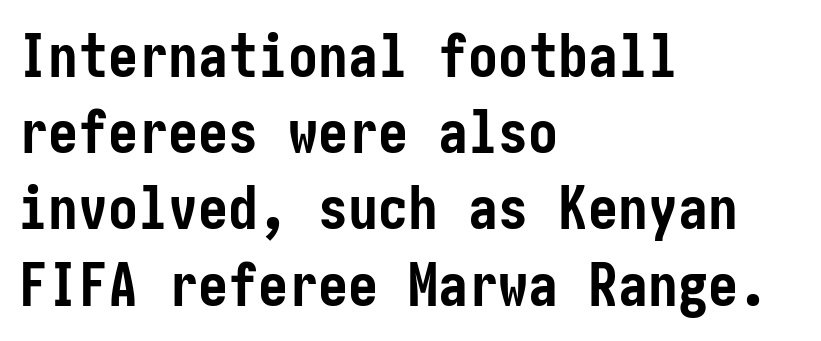
{"serif": "no", "italic": "no", "bold": "yes", "weight": "semibold", "width": "condensed", "stroke_contrast": "low", "x_height": "medium", "underline": "no", "align": "left", "line_spacing": "normal", "line_spacing_ratio": 1.27, "letter_spacing": "normal", "letter_spacing_em": 0.0, "glyph_px": 60}
